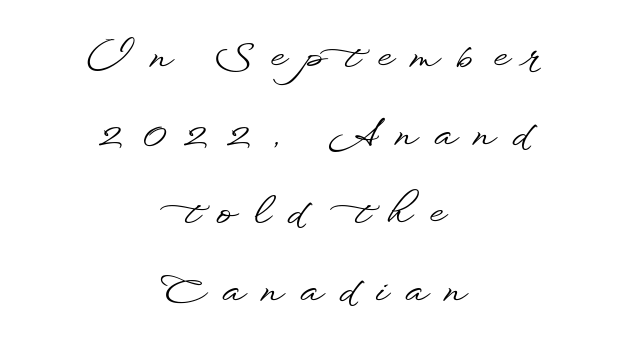
A sans-serif font was chosen for this passage. Character widths vary here, with narrow letters taking less room than wide ones. Loose tracking; the words dissolve into strings of separated letters. The string is rendered with underlining switched off. Neither beginnings nor endings align; midpoints do.
